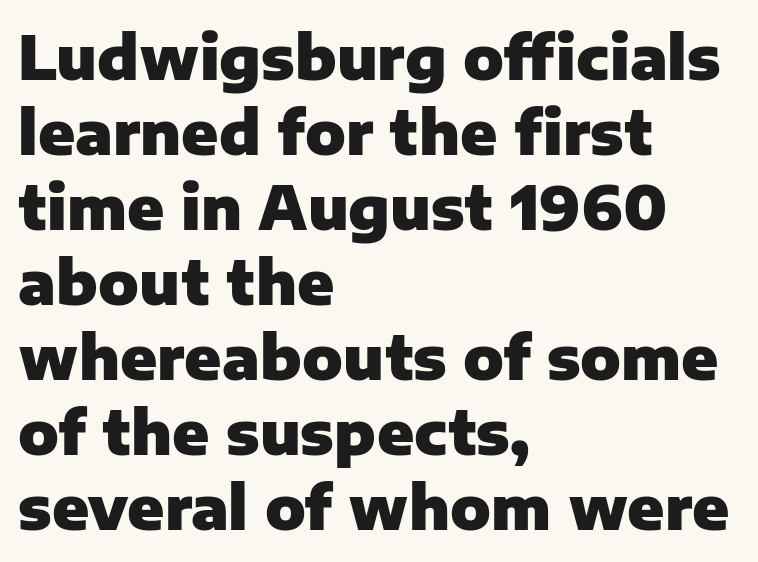
Q: Is the text bold? A: Yes.
Q: Is the text italic (slanted)? A: No, it is upright.
Q: Is the typeface a serif or a sans-serif typeface? A: Sans-serif.
Q: Is the text underlined? A: No.
Q: How is the paragraph aligned? A: Left-aligned.
Q: Is the spacing between letters normal or unusually wide? A: Normal.
Q: Is the spacing between lines tight, normal or loose? A: Normal.
Q: Width (condensed, normal, or wide)? A: Normal.
Q: Stroke contrast? A: Low.
Q: x-height? A: Medium.
Q: Monospaced? A: No.
